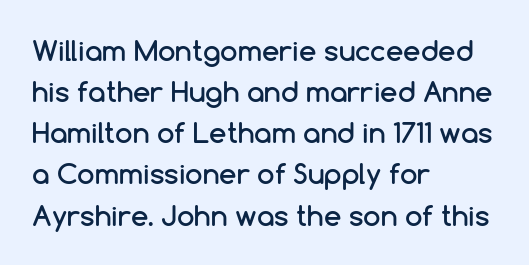
{"serif": "no", "italic": "no", "width": "normal", "stroke_contrast": "low", "x_height": "medium", "monospaced": "no", "underline": "no", "align": "left", "line_spacing": "normal", "line_spacing_ratio": 1.47, "letter_spacing": "normal", "letter_spacing_em": 0.0, "glyph_px": 28}
